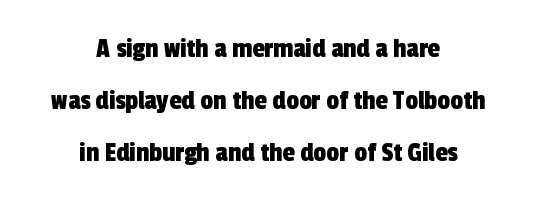
Q: Is the typeface a serif or a sans-serif typeface? A: Sans-serif.
Q: Is the text underlined? A: No.
Q: How is the paragraph aligned? A: Centered.
Q: Is the spacing between letters normal or unusually wide? A: Normal.
Q: Width (condensed, normal, or wide)? A: Condensed.
Q: x-height? A: Medium.
Q: Monospaced? A: No.
